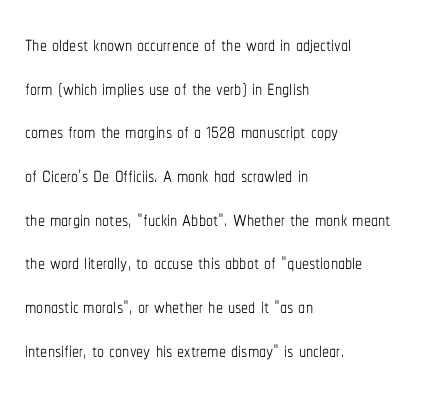
{"italic": "no", "bold": "no", "weight": "thin", "width": "condensed", "stroke_contrast": "low", "x_height": "medium", "monospaced": "no", "underline": "no", "align": "left", "line_spacing": "normal", "line_spacing_ratio": 1.56, "letter_spacing": "normal", "letter_spacing_em": 0.0, "glyph_px": 28}
